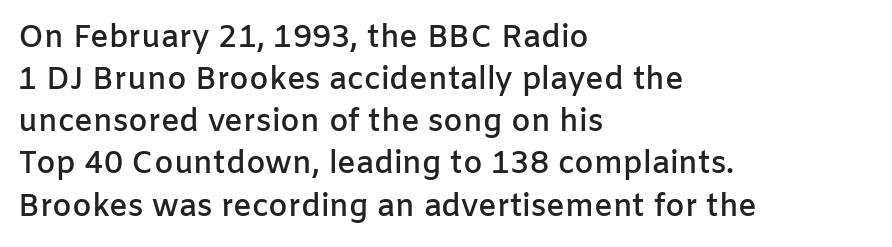
{"serif": "no", "italic": "no", "bold": "semi", "weight": "semibold", "width": "normal", "stroke_contrast": "low", "x_height": "medium", "monospaced": "no", "underline": "no", "align": "left", "line_spacing": "normal", "line_spacing_ratio": 1.36, "letter_spacing": "normal", "letter_spacing_em": 0.0, "glyph_px": 31}
